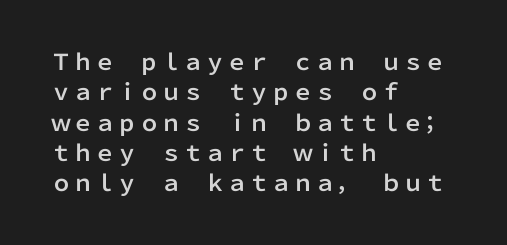
Descenders are the only things crossing below the line. The paragraph has a hard left edge and a soft right edge. Nothing unusual about the tracking: characters are spaced as the font intends. Vertically, the passage feels balanced, rows spaced as you'd expect. If you drew a line through each stem, it would be perfectly vertical.
